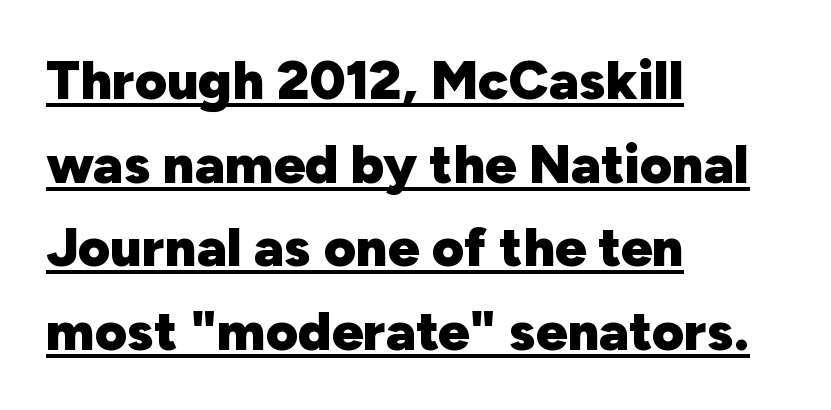
Each new line begins a customary step beneath the previous one. Horizontally, the lines are justified to the leading edge only. Here the designer chose a conventional face with non-uniform glyph widths. The passage shown has conventional tracking throughout. Examine the stroke ends and you'll find no serifs. Students, observe the line beneath the letters — that is underlining.
